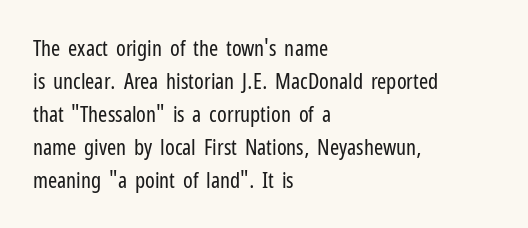
In terms of leading, this rendering sits right in the middle. Quick note: not italic, upright. Stems here are at most as thick as an everyday book face. Letter spacing: default.
